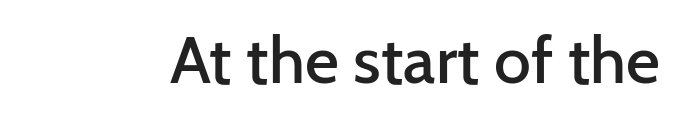
The image shows 66 px semibold sans-serif type, upright; set normal letter spacing, not underlined; low stroke contrast and a medium x-height.
